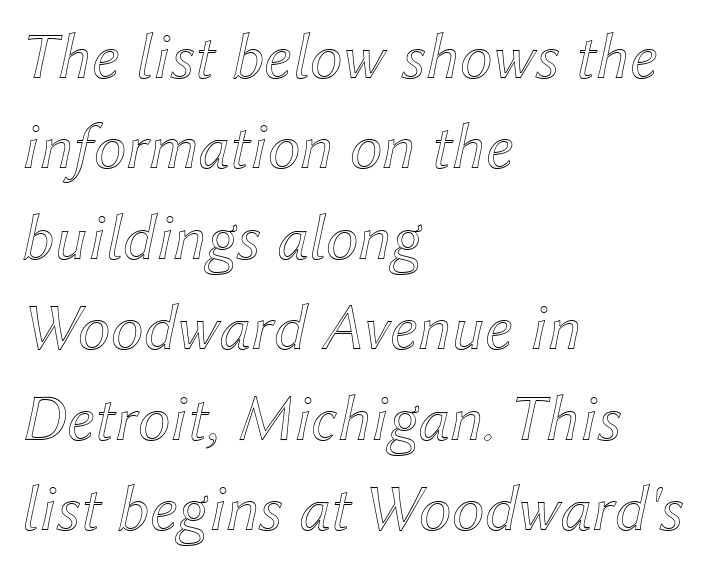
The image shows 66 px text type, italic (leaning right); set left-aligned, normal line spacing (1.37x), normal letter spacing, not underlined; a medium x-height.
